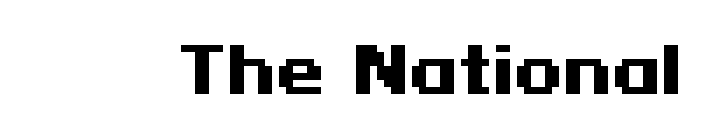
The image shows 63 px heavy, wide sans-serif type, upright; set normal letter spacing, not underlined; medium stroke contrast and a medium x-height.
